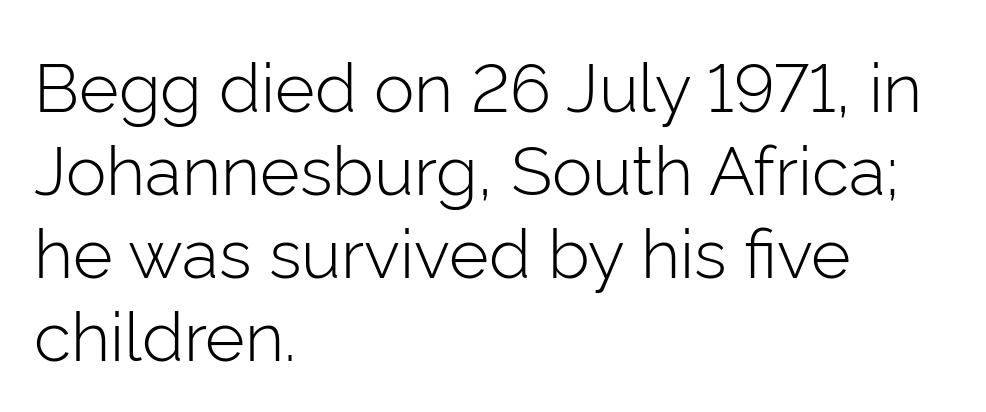
The image shows 68 px light sans-serif type, upright; set left-aligned, line spacing 1.22x, normal letter spacing, not underlined; low stroke contrast and a medium x-height.
